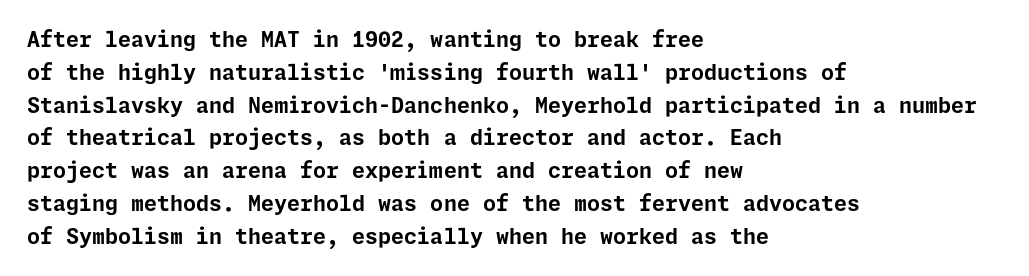
Q: Is the text bold? A: Yes.
Q: Is the text italic (slanted)? A: No, it is upright.
Q: Is the text underlined? A: No.
Q: How is the paragraph aligned? A: Left-aligned.
Q: Is the spacing between letters normal or unusually wide? A: Normal.
Q: Is the spacing between lines tight, normal or loose? A: Normal.
